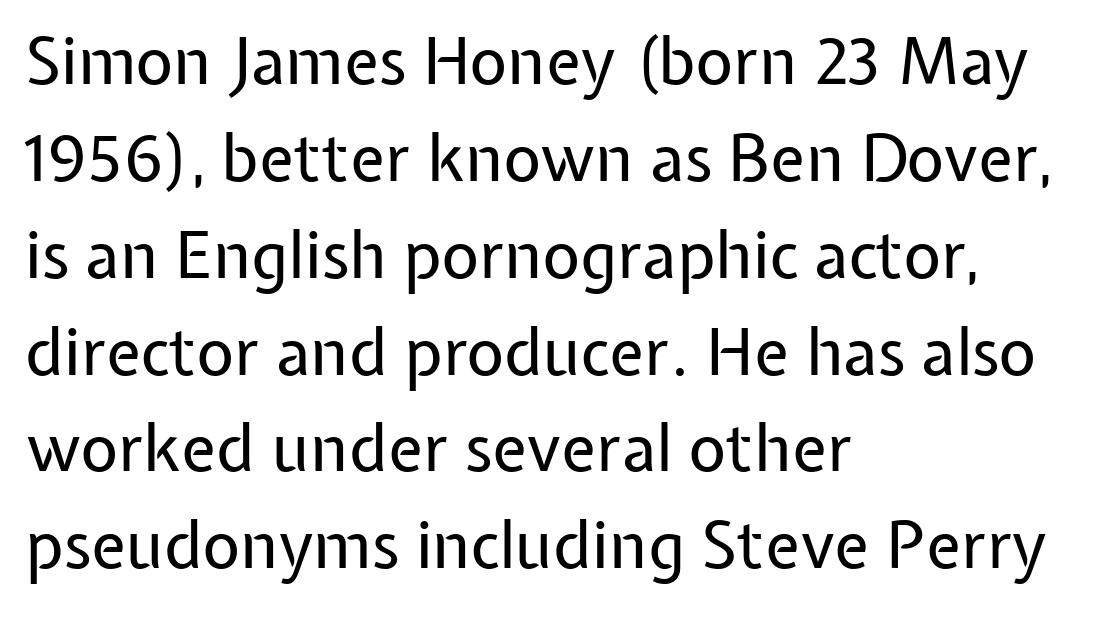
The image shows 65 px regular-weight sans-serif type, upright; set left-aligned, normal line spacing (1.49x), normal letter spacing, not underlined; low stroke contrast and a medium x-height.
